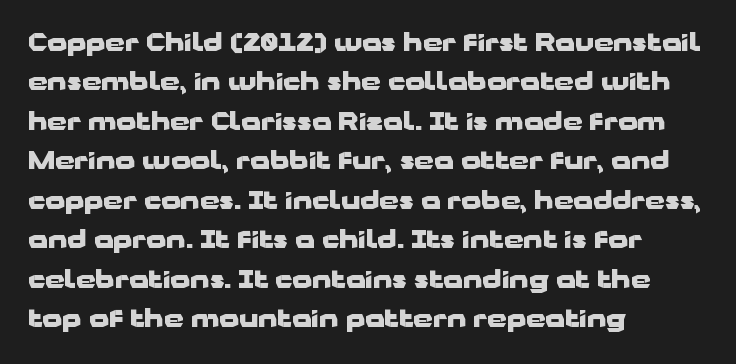
The image shows 25 px bold type, upright; set left-aligned, normal line spacing (1.58x), normal letter spacing, not underlined.
